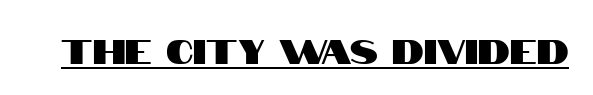
{"serif": "no", "italic": "no", "width": "condensed", "stroke_contrast": "high", "x_height": "large", "monospaced": "no", "underline": "yes", "letter_spacing": "normal", "letter_spacing_em": 0.0, "glyph_px": 34}
